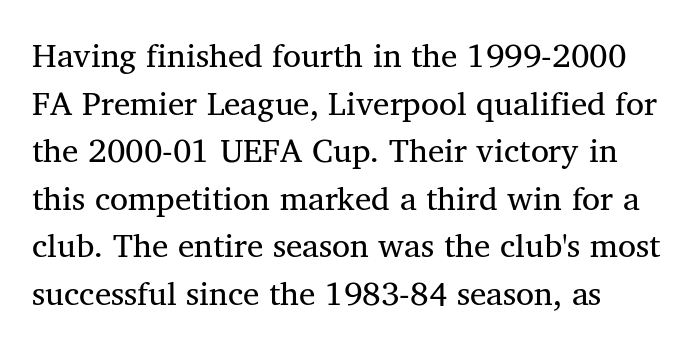
{"serif": "yes", "italic": "no", "bold": "no", "weight": "regular", "width": "normal", "stroke_contrast": "medium", "x_height": "medium", "monospaced": "no", "underline": "no", "align": "left", "line_spacing": "normal", "line_spacing_ratio": 1.44, "letter_spacing": "normal", "letter_spacing_em": 0.0, "glyph_px": 33}
